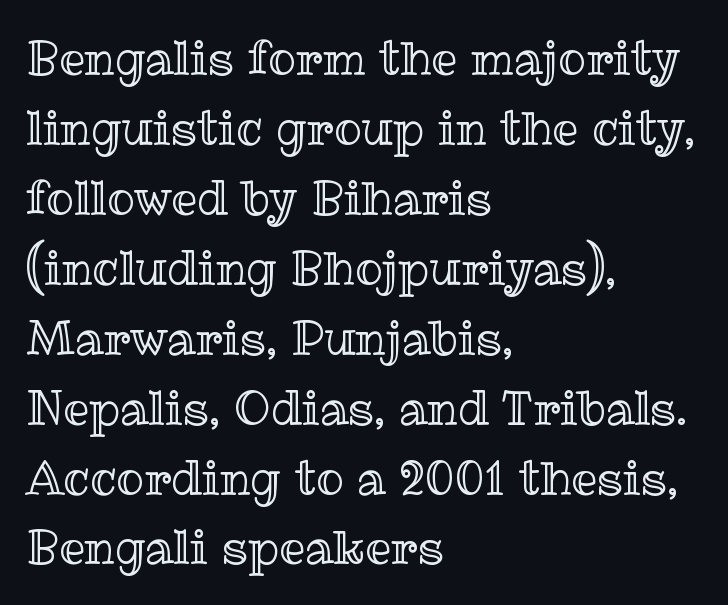
{"italic": "no", "width": "normal", "x_height": "medium", "monospaced": "no", "underline": "no", "align": "left", "line_spacing": "normal", "line_spacing_ratio": 1.52, "letter_spacing": "normal", "letter_spacing_em": 0.0, "glyph_px": 46}
